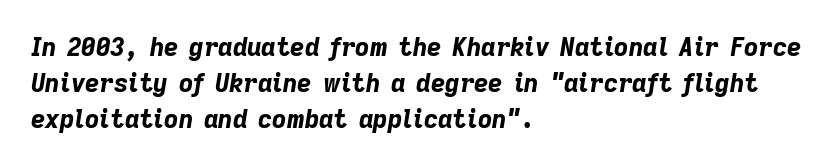
{"italic": "yes", "lean": "right", "slant_degrees": 9, "bold": "yes", "underline": "no", "align": "left", "line_spacing": "normal", "line_spacing_ratio": 1.45, "letter_spacing": "normal", "letter_spacing_em": 0.0, "glyph_px": 25}
